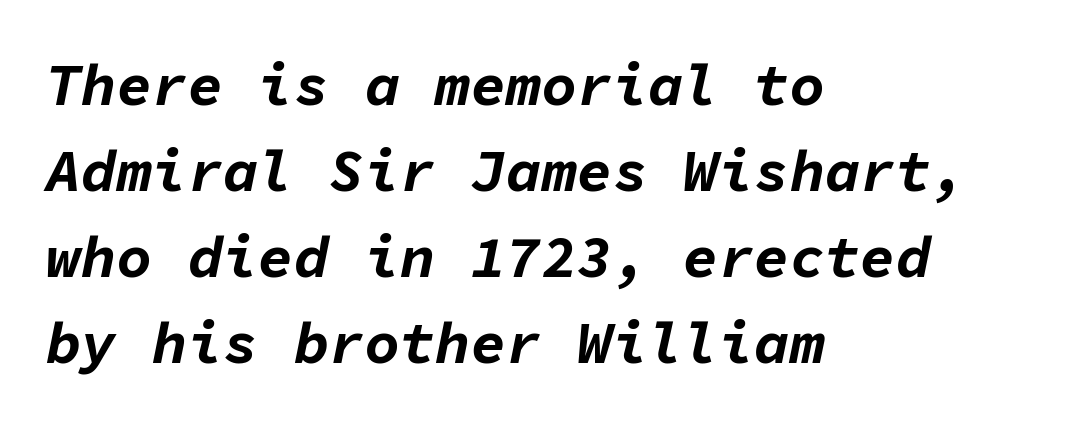
Q: Is the text bold? A: Yes.
Q: Is the text italic (slanted)? A: Yes, it leans right by about 11 degrees.
Q: Is the text underlined? A: No.
Q: How is the paragraph aligned? A: Left-aligned.
Q: Is the spacing between letters normal or unusually wide? A: Normal.
Q: Is the spacing between lines tight, normal or loose? A: Normal.
Q: Width (condensed, normal, or wide)? A: Normal.
Q: Stroke contrast? A: Low.
Q: x-height? A: Medium.
Q: Monospaced? A: Yes.
